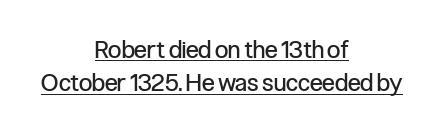
The image shows 24 px text type, upright; set centered, normal line spacing (1.39x), normal letter spacing, underlined.
